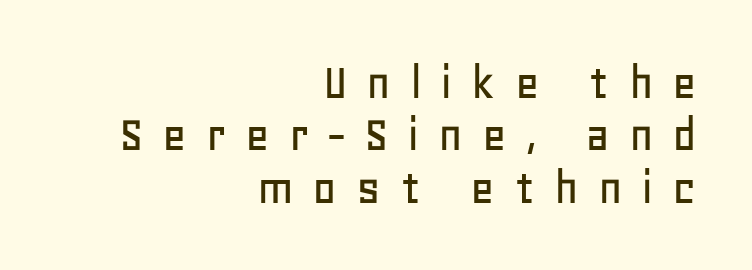
{"serif": "no", "italic": "no", "width": "normal", "stroke_contrast": "low", "x_height": "large", "monospaced": "no", "underline": "no", "align": "right", "line_spacing": "tight", "line_spacing_ratio": 0.99, "letter_spacing": "wide", "letter_spacing_em": 0.35, "glyph_px": 53}
